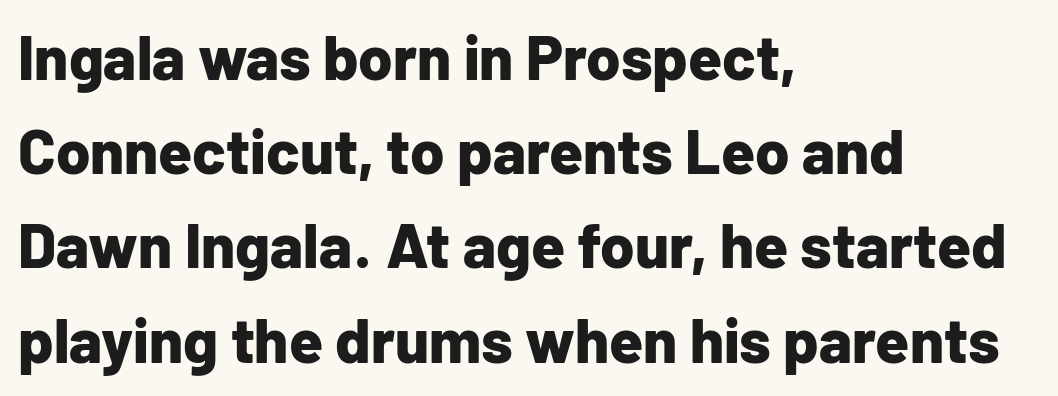
The image shows 62 px bold sans-serif type, upright; set left-aligned, normal line spacing (1.52x), normal letter spacing, not underlined; low stroke contrast and a medium x-height.
